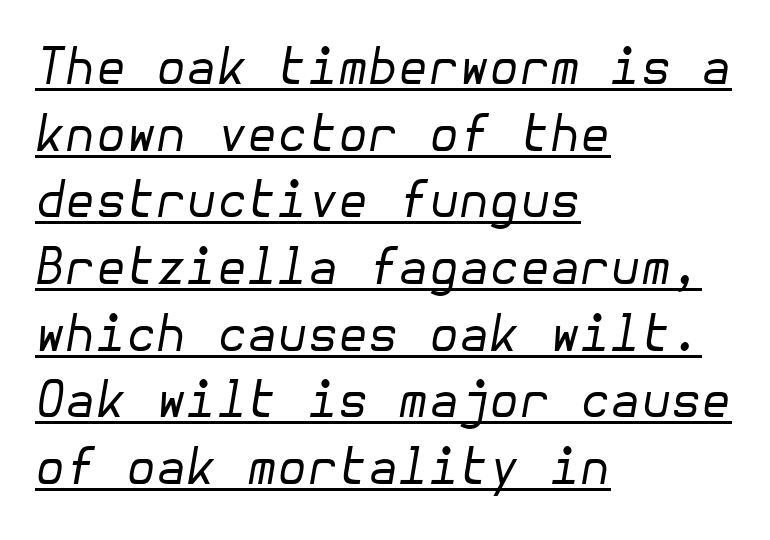
Q: Is the text bold? A: No.
Q: Is the text italic (slanted)? A: Yes, it leans right by about 10 degrees.
Q: Is the text underlined? A: Yes.
Q: How is the paragraph aligned? A: Left-aligned.
Q: Is the spacing between letters normal or unusually wide? A: Normal.
Q: Is the spacing between lines tight, normal or loose? A: Normal.
Q: Width (condensed, normal, or wide)? A: Normal.
Q: Stroke contrast? A: Low.
Q: x-height? A: Medium.
